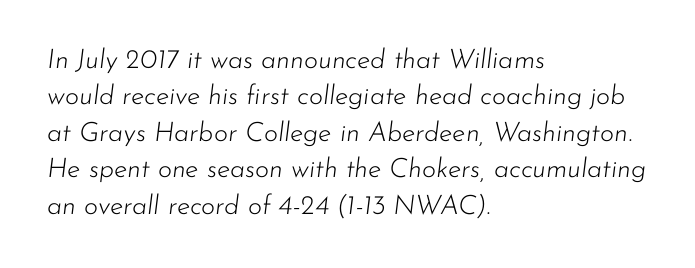
{"italic": "yes", "lean": "right", "slant_degrees": 7, "bold": "no", "underline": "no", "align": "left", "line_spacing": "normal", "line_spacing_ratio": 1.35, "letter_spacing": "normal", "letter_spacing_em": 0.0, "glyph_px": 27}
